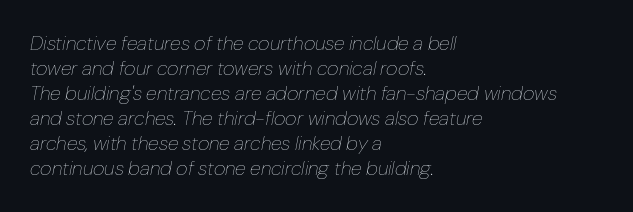
{"italic": "yes", "lean": "right", "slant_degrees": 10, "bold": "no", "underline": "no", "align": "left", "line_spacing": "normal", "line_spacing_ratio": 1.25, "letter_spacing": "normal", "letter_spacing_em": 0.0, "glyph_px": 20}
